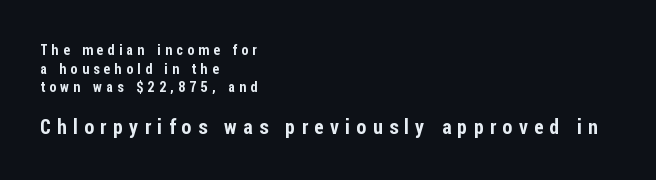
{"italic": "no", "underline": "no", "align": "left", "line_spacing": "normal", "line_spacing_ratio": 1.33, "letter_spacing": "wide", "letter_spacing_em": 0.32, "larger_block": "second", "size_ratio": 1.43, "glyph_px": 20}
